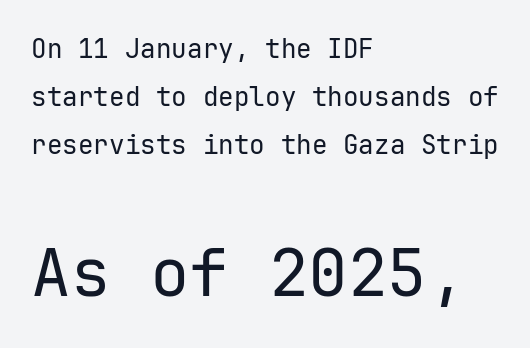
Q: Is the text bold? A: No.
Q: Is the text italic (slanted)? A: No, it is upright.
Q: Is the typeface a serif or a sans-serif typeface? A: Sans-serif.
Q: Is the text underlined? A: No.
Q: How is the paragraph aligned? A: Left-aligned.
Q: Is the spacing between letters normal or unusually wide? A: Normal.
Q: Which block of text is set in a larger size, the first (top) or the second (bottom)? A: The second (bottom) one.
Q: Width (condensed, normal, or wide)? A: Normal.
Q: Stroke contrast? A: Low.
Q: x-height? A: Medium.
Q: Monospaced? A: Yes.
